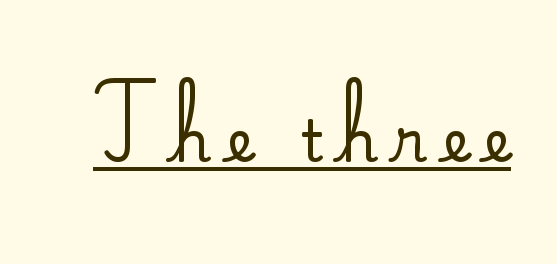
The lettering is marked with a stroke running underneath it. The letters advance in unequal steps, a hallmark of proportional type. The characters display serif detailing at their extremities. A typesetter would mark this as roman, not italic.
